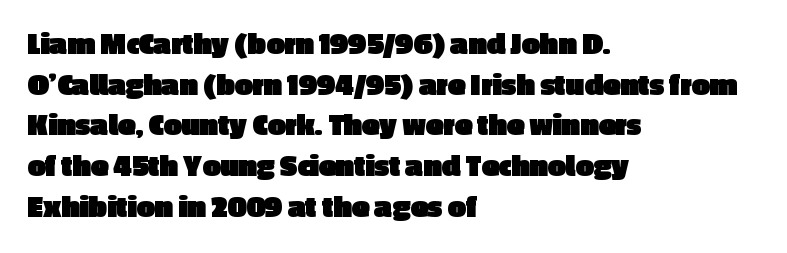
The lines are quadded left. Normally led — the rows are evenly, conventionally spaced. Is the type bold? Yes — the strokes are clearly thick and heavy. Rule under the text: the space is simply empty. The passage shown is typed in a proportional face where columns would drift.
